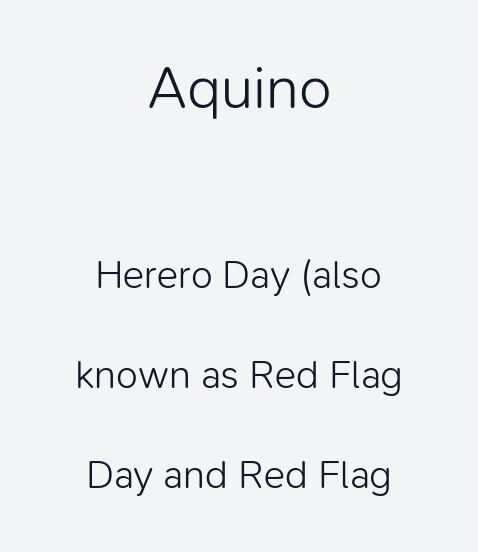
Spacing between characters is what you'd get straight out of the box. Notice how the stems are strictly vertical — no italics here. The rendering uses natural spacing where letterforms have individual widths. What kind of face is this? One without serifs — a sans. The earlier block is typeset at a bigger size than the later block.
